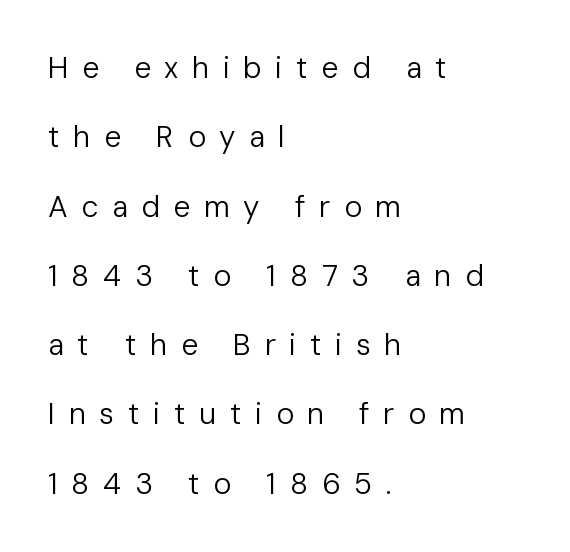
Quick note: interline space is abundant. The letterforms stand isolated, each surrounded by extra space. Proportional: the letters do not fall into vertical columns. The passage is arranged the way most books set body copy — flush left. Summary of weight: not heavy and not bold. Tall strokes in this sample are plumb rather than angled.
